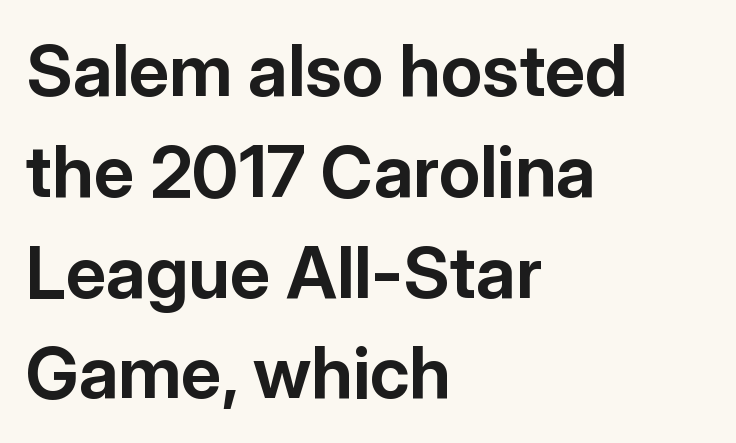
The image shows 72 px bold sans-serif type, upright; set left-aligned, normal line spacing (1.4x), normal letter spacing, not underlined; low stroke contrast and a medium x-height.
